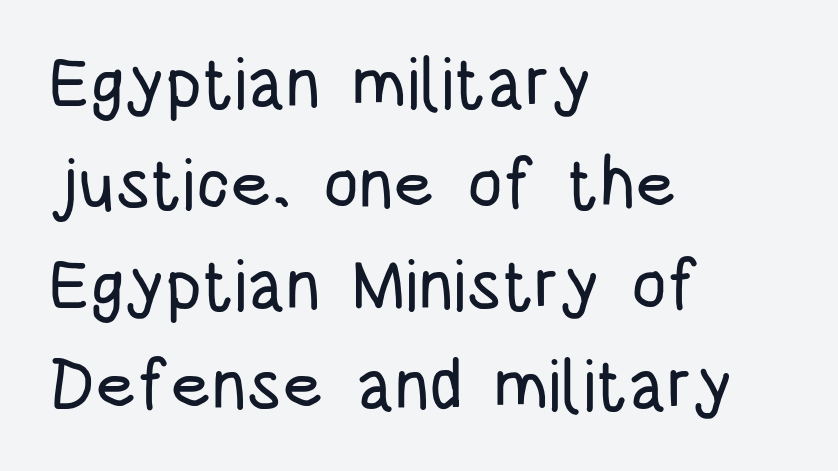
{"serif": "no", "italic": "no", "width": "condensed", "stroke_contrast": "low", "x_height": "large", "monospaced": "no", "underline": "no", "align": "left", "line_spacing": "normal", "line_spacing_ratio": 1.44, "letter_spacing": "normal", "letter_spacing_em": 0.0, "glyph_px": 70}
